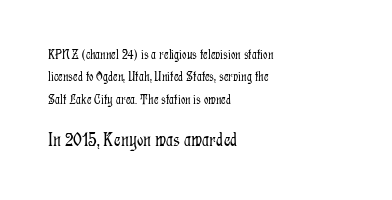
Nothing heavy about these letters — not bold at all. Reading top to bottom, the characters get bigger at the block break. Every character sits straight up, as roman type does. Quick note: interline space is typical. The type is set solid horizontally, with unmodified tracking. Beneath every word, the page is bare.
